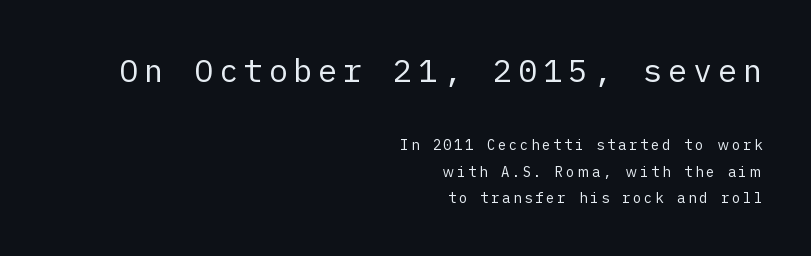
Right-aligned paragraph, ragged on the left. The designer went with a sans here, leaving each stem footless. Check under the words: just untouched page. The passage shown begins with its larger block and ends with its smaller one. Weight: not bold — regular or lighter. Upright lettering throughout.
